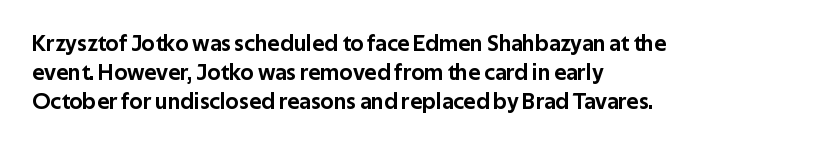
Posture: straight, roman, zero tilt. The passage shown is not underscored anywhere. The rendering anchors every line to the left-hand side. The gaps between neighbouring characters are ordinary and unremarkable.
